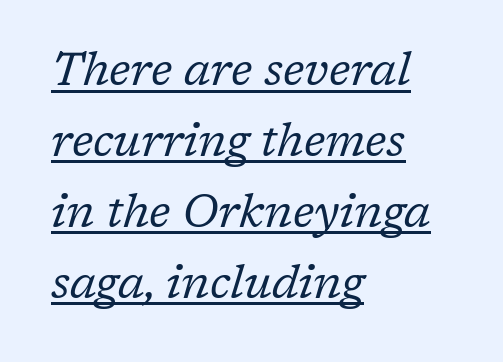
Q: Is the text bold? A: No.
Q: Is the text italic (slanted)? A: Yes, it leans right by about 17 degrees.
Q: Is the typeface a serif or a sans-serif typeface? A: Serif.
Q: Is the text underlined? A: Yes.
Q: How is the paragraph aligned? A: Left-aligned.
Q: Is the spacing between letters normal or unusually wide? A: Normal.
Q: Is the spacing between lines tight, normal or loose? A: Normal.
Q: Width (condensed, normal, or wide)? A: Normal.
Q: Stroke contrast? A: Low.
Q: x-height? A: Medium.
Q: Monospaced? A: No.
